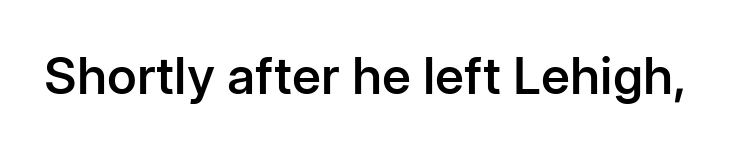
The letterforms sit shoulder to shoulder at normal distance. Note the varied advance widths — an 'i' is clearly narrower than an 'm'. Observe the absence of serifs on each vertical stroke in this sample. A semibold gives these letters moderate extra thickness, short of bold.
